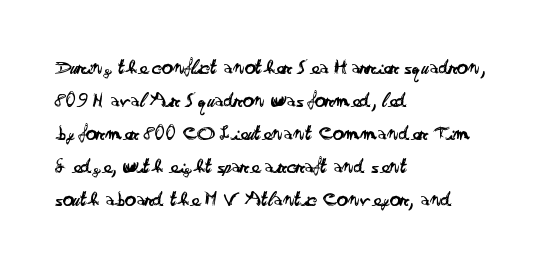
{"italic": "no", "bold": "no", "underline": "no", "align": "left", "line_spacing": "normal", "line_spacing_ratio": 1.5, "letter_spacing": "normal", "letter_spacing_em": 0.0, "glyph_px": 22}
